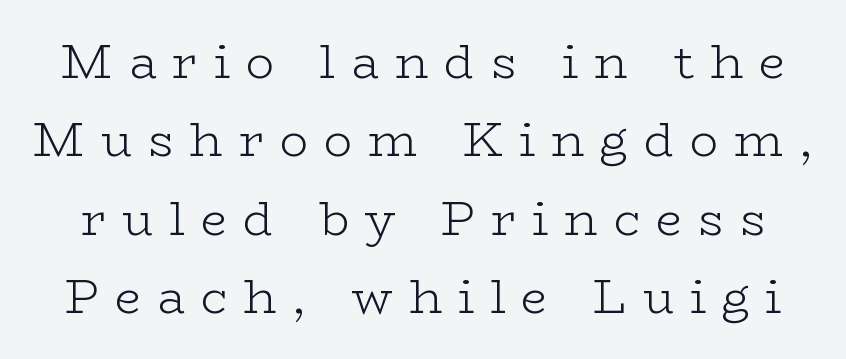
Q: Is the text bold? A: No.
Q: Is the text italic (slanted)? A: No, it is upright.
Q: Is the typeface a serif or a sans-serif typeface? A: Serif.
Q: Is the text underlined? A: No.
Q: Is the spacing between letters normal or unusually wide? A: Unusually wide.
Q: Is the spacing between lines tight, normal or loose? A: Normal.
Q: Width (condensed, normal, or wide)? A: Wide.
Q: Stroke contrast? A: Low.
Q: x-height? A: Medium.
Q: Monospaced? A: No.
